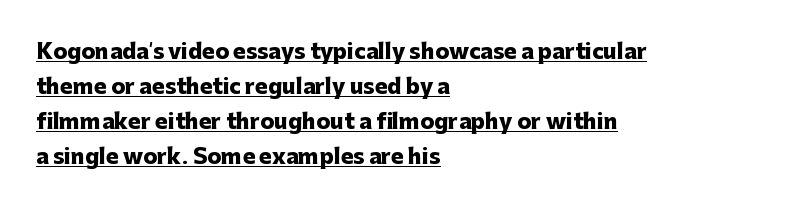
Q: Is the text bold? A: Yes.
Q: Is the text italic (slanted)? A: No, it is upright.
Q: Is the text underlined? A: Yes.
Q: How is the paragraph aligned? A: Left-aligned.
Q: Is the spacing between letters normal or unusually wide? A: Normal.
Q: Is the spacing between lines tight, normal or loose? A: Normal.
